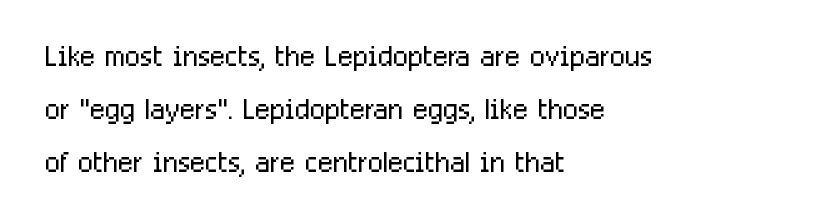
The block of text has a typical density, with ordinary space between rows. Classification — sans serif. Ascenders rise straight up at ninety degrees. You could not count columns in this text — the font is proportionally spaced. Horizontally, the lines are justified to the leading edge only. The passage shown has conventional tracking throughout.
